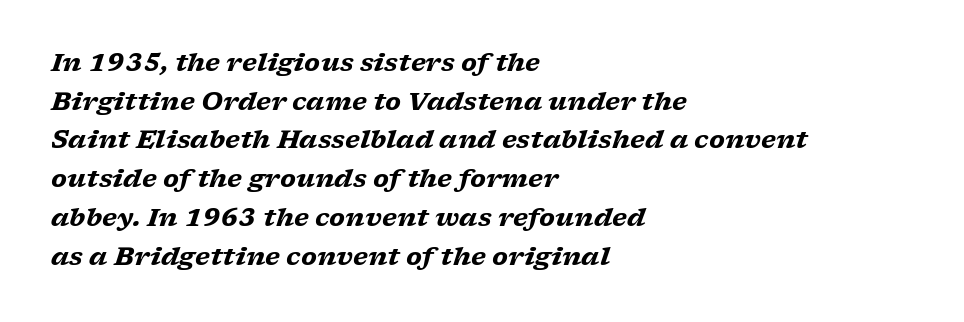
{"italic": "yes", "lean": "right", "slant_degrees": 17, "bold": "yes", "underline": "no", "align": "left", "line_spacing": "normal", "line_spacing_ratio": 1.55, "letter_spacing": "normal", "letter_spacing_em": 0.0, "glyph_px": 25}
